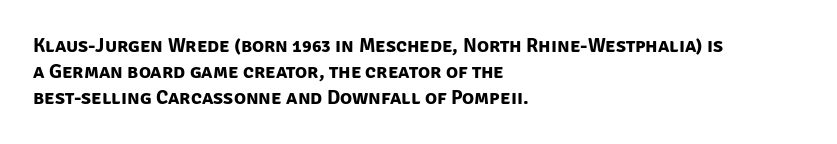
Q: Is the text bold? A: Yes.
Q: Is the text underlined? A: No.
Q: How is the paragraph aligned? A: Left-aligned.
Q: Is the spacing between letters normal or unusually wide? A: Normal.
Q: Is the spacing between lines tight, normal or loose? A: Normal.
